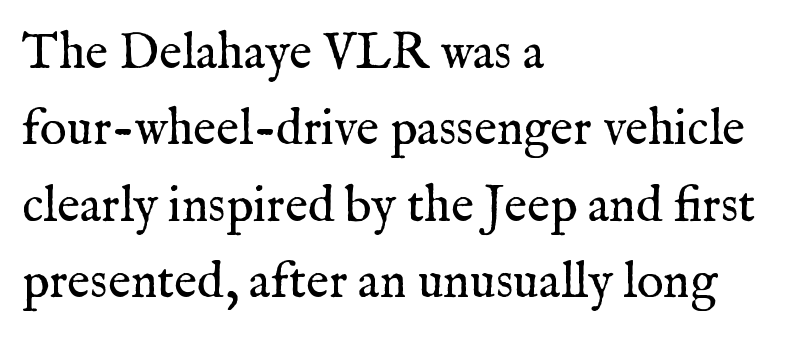
This block has exactly the height ordinary leading produces. If you drew a ruler down the left edge, every line would touch it. You can tell it's not italic because the verticals are truly vertical. Note: serifs present on the glyphs. Proportional: the letters do not fall into vertical columns. The strokes carry an ordinary text weight at most.
